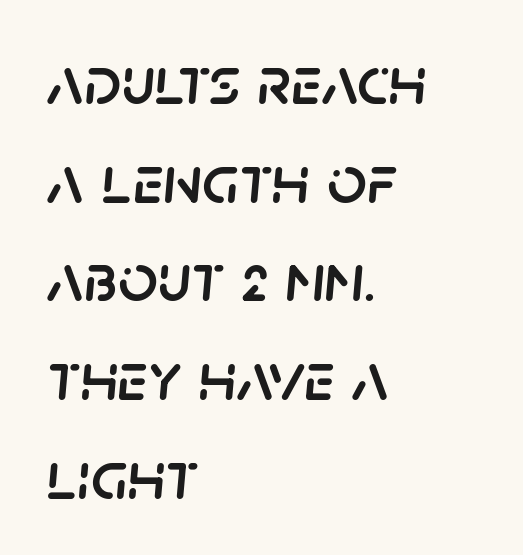
Would a proofreader flag this as italicized? Yes. This sample uses plain, unmodified letter spacing. A typesetter would call this proportional, since set widths differ per character. The passage shown stacks its lines at a standard gap.
